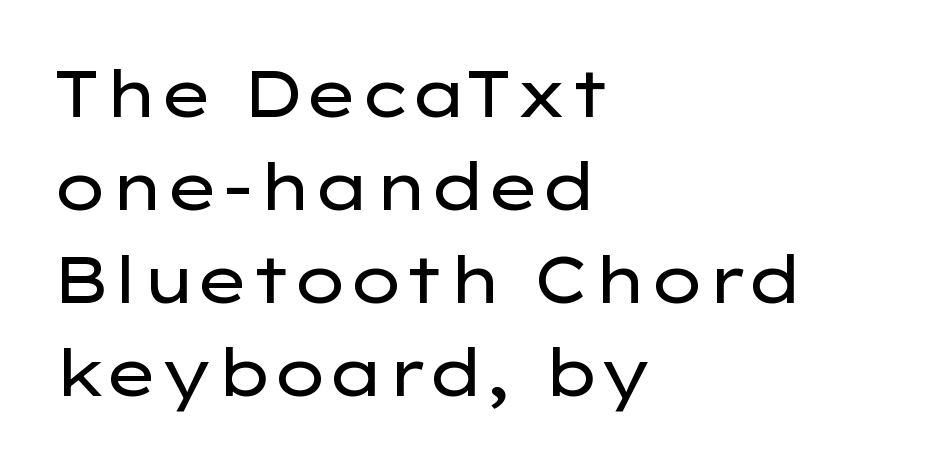
{"serif": "no", "italic": "no", "bold": "no", "weight": "regular", "width": "wide", "stroke_contrast": "low", "x_height": "medium", "monospaced": "no", "underline": "no", "align": "left", "line_spacing": "normal", "line_spacing_ratio": 1.43, "letter_spacing": "normal", "letter_spacing_em": 0.0, "glyph_px": 65}
